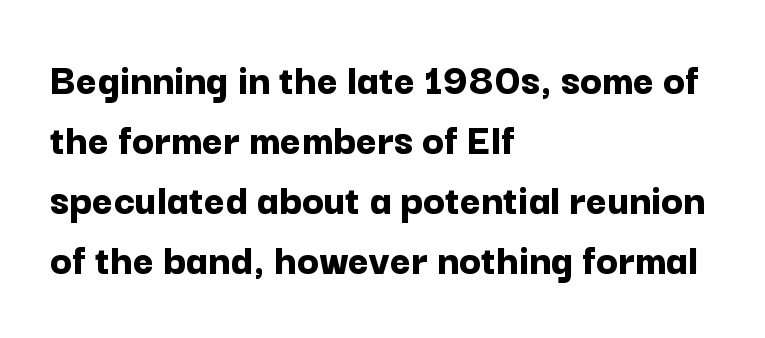
The passage shown is emphatically bold. Tracking value appears to be zero — textbook default spacing. You can tell from the bare stems that sans-serif type was used. This sample has the flowing, uneven cadence of proportional lettering. The specimen omits any rule beneath the text block's lines.
